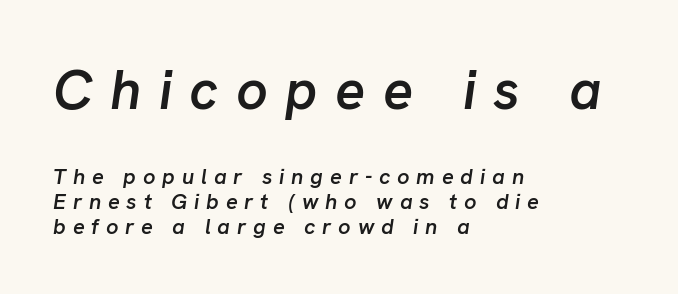
{"italic": "yes", "lean": "right", "slant_degrees": 8, "bold": "semi", "weight": "semibold", "width": "normal", "stroke_contrast": "low", "x_height": "medium", "monospaced": "no", "underline": "no", "align": "left", "line_spacing": "tight", "line_spacing_ratio": 1.14, "letter_spacing": "wide", "letter_spacing_em": 0.31, "larger_block": "first", "size_ratio": 2.55, "glyph_px": 56}
